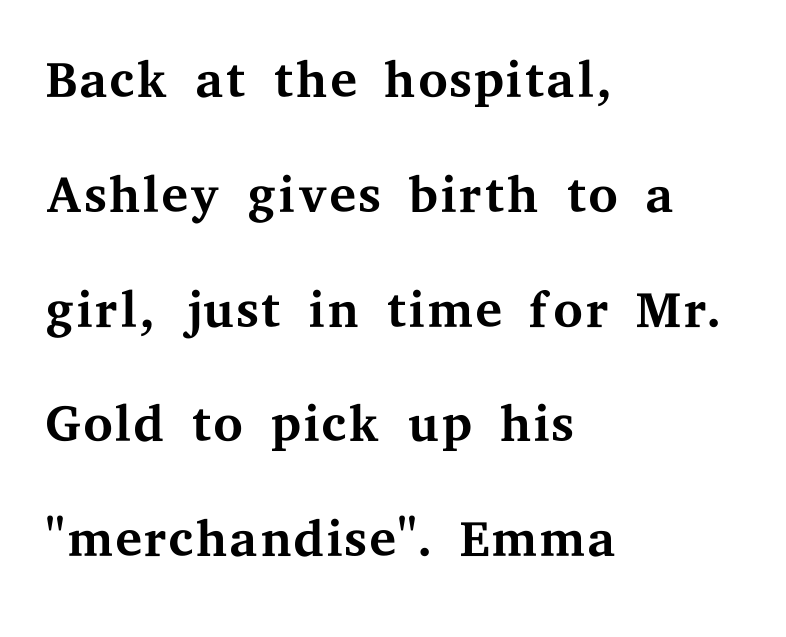
The image shows 76 px regular-weight, wide serif type, upright; set left-aligned, normal line spacing (1.51x), normal letter spacing, not underlined; medium stroke contrast and a medium x-height.
